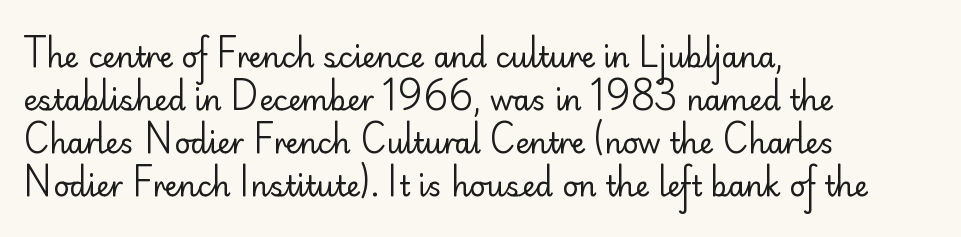
{"serif": "no", "italic": "no", "bold": "no", "weight": "regular", "width": "normal", "stroke_contrast": "low", "x_height": "small", "monospaced": "no", "underline": "no", "align": "left", "line_spacing": "normal", "line_spacing_ratio": 1.54, "letter_spacing": "normal", "letter_spacing_em": 0.0, "glyph_px": 28}
